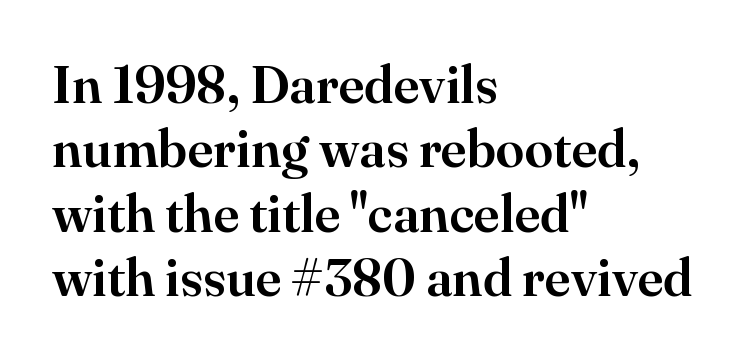
Q: Is the text italic (slanted)? A: No, it is upright.
Q: Is the typeface a serif or a sans-serif typeface? A: Serif.
Q: Is the text underlined? A: No.
Q: How is the paragraph aligned? A: Left-aligned.
Q: Is the spacing between letters normal or unusually wide? A: Normal.
Q: Width (condensed, normal, or wide)? A: Normal.
Q: Stroke contrast? A: High.
Q: x-height? A: Small.
Q: Monospaced? A: No.
